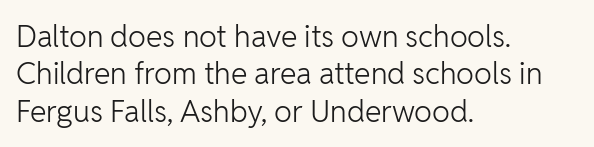
The image shows 30 px light sans-serif type, upright; set left-aligned, normal line spacing (1.25x), normal letter spacing, not underlined; low stroke contrast and a medium x-height.
